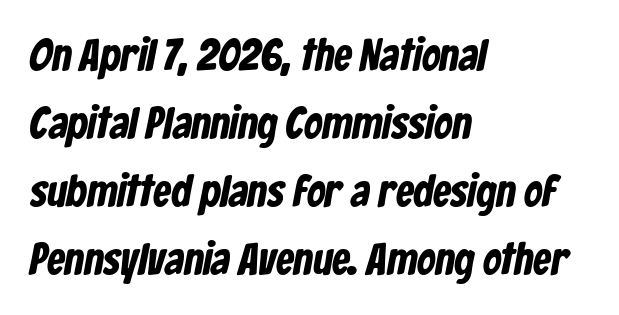
{"serif": "no", "width": "condensed", "stroke_contrast": "low", "x_height": "medium", "monospaced": "no", "underline": "no", "align": "left", "line_spacing": "normal", "line_spacing_ratio": 1.51, "letter_spacing": "normal", "letter_spacing_em": 0.0, "glyph_px": 45}
